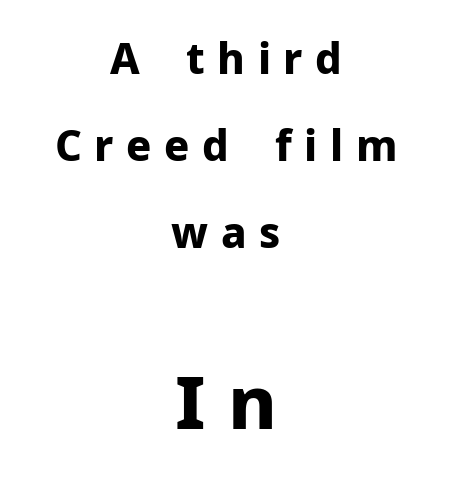
If you drew a line through each stem, it would be perfectly vertical. Weight check: bold — yes, fully. Varying glyph widths throughout — classic text-font behaviour. Lines of text with bare space underneath.
